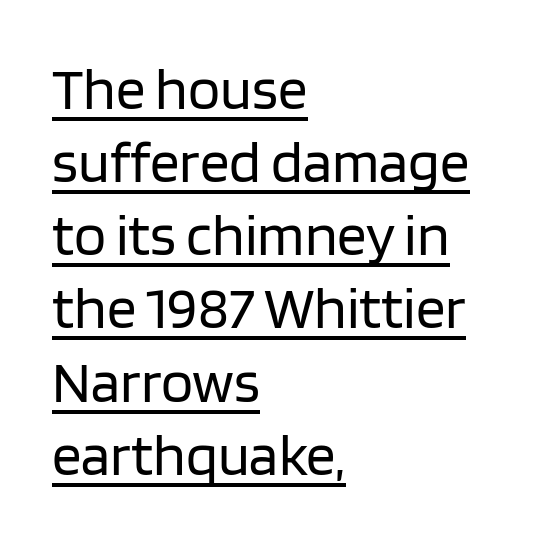
Q: Is the text bold? A: No.
Q: Is the text italic (slanted)? A: No, it is upright.
Q: Is the typeface a serif or a sans-serif typeface? A: Sans-serif.
Q: Is the text underlined? A: Yes.
Q: How is the paragraph aligned? A: Left-aligned.
Q: Is the spacing between letters normal or unusually wide? A: Normal.
Q: Width (condensed, normal, or wide)? A: Normal.
Q: Stroke contrast? A: Low.
Q: x-height? A: Large.
Q: Monospaced? A: No.
